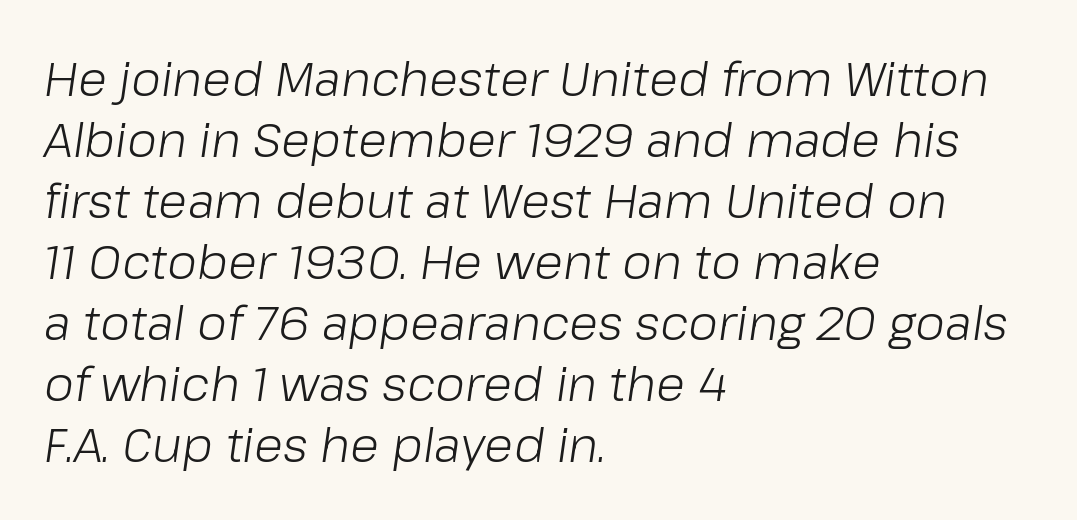
The letters advance in unequal steps, a hallmark of proportional type. Is the block centered? No — it sits flush against the left margin. The face used here is rendered with its standard letterfit. Would a proofreader flag this as italicized? Yes. Nobody drew a line under any word here.
